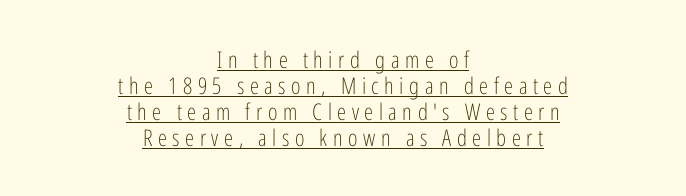
{"italic": "no", "bold": "no", "underline": "yes", "align": "center", "line_spacing": "tight", "line_spacing_ratio": 1.13, "letter_spacing": "wide", "letter_spacing_em": 0.24, "glyph_px": 23}
